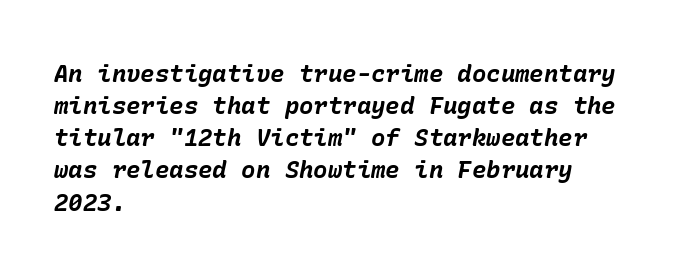
Slant detected: the letters are inclined. Just letters on the line, the space beneath them empty. A typesetter would call this zero additional tracking. As a designer I'd log this as weight 700, bold. Line spacing here is normal. This rendering uses left alignment, leaving the right contour irregular.
